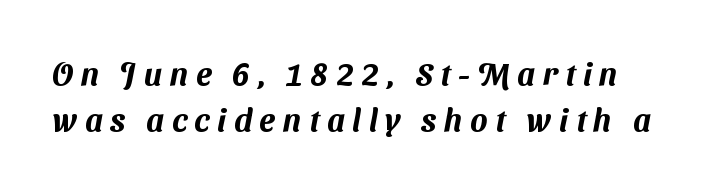
{"serif": "no", "width": "normal", "stroke_contrast": "medium", "x_height": "medium", "monospaced": "no", "underline": "no", "line_spacing": "normal", "line_spacing_ratio": 1.44, "letter_spacing": "wide", "letter_spacing_em": 0.24, "glyph_px": 32}
